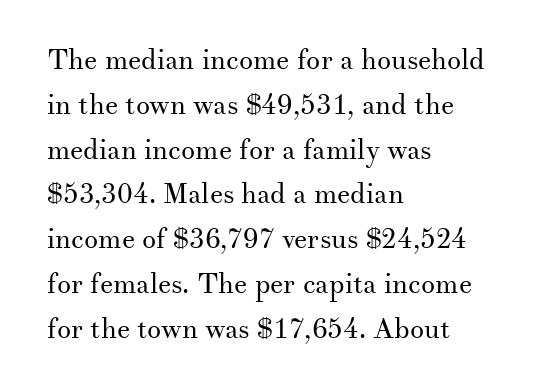
{"serif": "yes", "italic": "no", "bold": "no", "weight": "regular", "width": "normal", "stroke_contrast": "medium", "x_height": "small", "monospaced": "no", "underline": "no", "align": "left", "line_spacing": "normal", "line_spacing_ratio": 1.6, "letter_spacing": "normal", "letter_spacing_em": 0.0, "glyph_px": 28}
